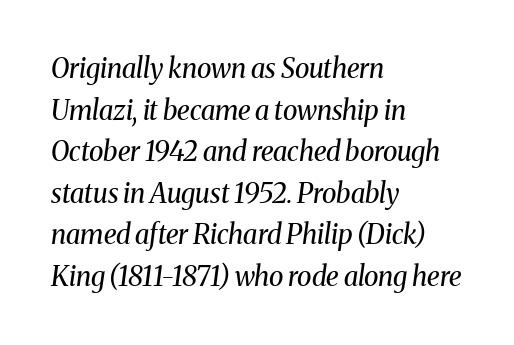
Q: Is the text bold? A: No.
Q: Is the text italic (slanted)? A: Yes, it leans right by about 8 degrees.
Q: Is the text underlined? A: No.
Q: How is the paragraph aligned? A: Left-aligned.
Q: Is the spacing between letters normal or unusually wide? A: Normal.
Q: Is the spacing between lines tight, normal or loose? A: Normal.
